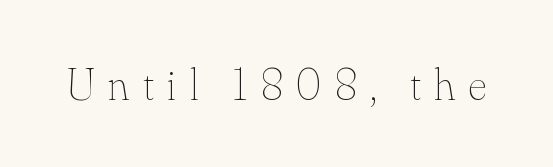
Any mark beneath the type? The region is blank. If you drew a line through each stem, it would be perfectly vertical. On a weight scale, this lands at 450 or below. Varying glyph widths throughout — classic text-font behaviour. Display-style spreading of the glyphs; the letterfit is very open.
